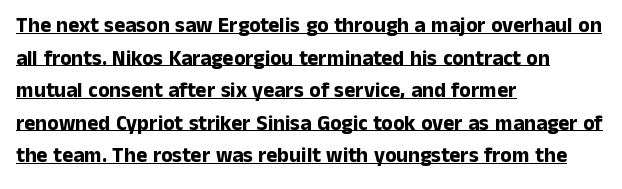
These lines keep a tight, regular rhythm from letter to letter. Typeset ragged right — the left edge is the straight one. Typesetter's note: full bold, strokes at maximum text heaviness. The letters stand upright; this is a roman face.
